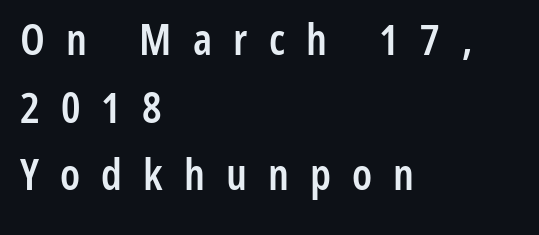
Vertical spacing — default. The rendering uses a semibold face; strokes are thickened but not to full bold. In terms of posture, this sample is upright. Spacing between characters has been opened up far beyond the box default. Words float on clear page, feet unadorned. This rendering employs a face without finishing strokes, i.e., a sans-serif.
